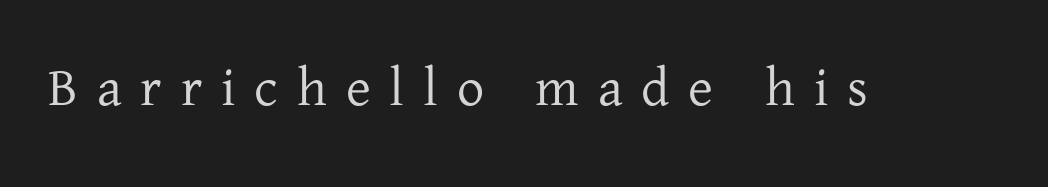
The image shows 54 px regular-weight serif type, upright; set unusually wide letter spacing (+0.35 em), not underlined; low stroke contrast and a medium x-height.
